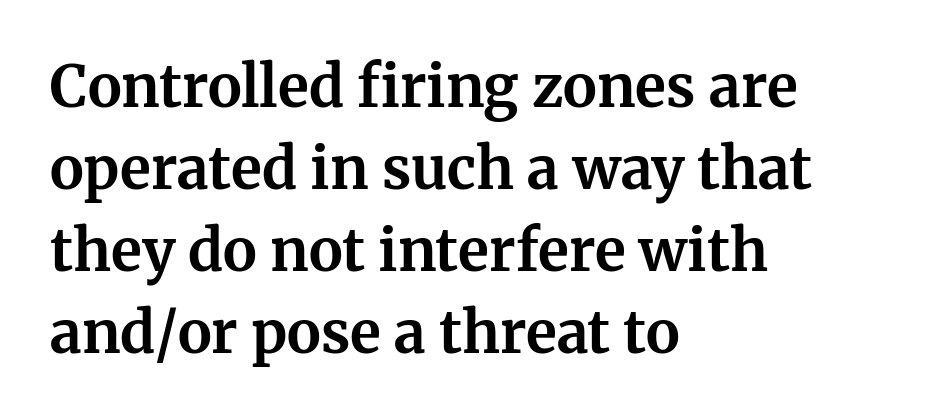
Honestly, the row spacing looks completely unremarkable. Typographic density is high because the face is bold. The font's upright variant was chosen for this text. Regarding serifs, this sample has them.
